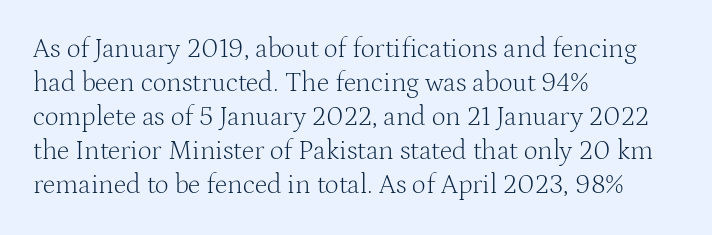
Vertically, the passage feels balanced, rows spaced as you'd expect. The strip under each line holds only bare page. Weight: in the light-to-regular range. Glyph-to-glyph distance matches everyday printed text.
